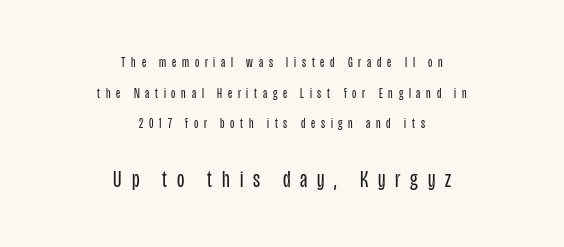
Both edges are ragged and mirror each other, which tells us the setting is centered. The tracking reads as deliberately expanded to a designer's eye. Which chunk is bigger? The second one — the bottom block dwarfs the top. The weight tops out at a normal text grade. Leading: increased.
